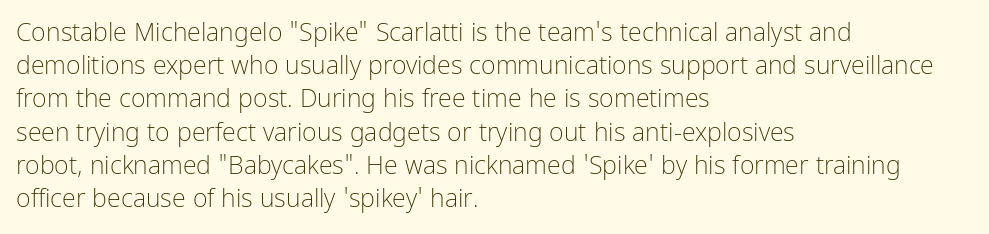
These lines sit exactly where default settings would place them. Decoration check: the copy has no underline. The typeface has the unassuming heft of standard copy or less. Horizontal alignment here is leftward, the default for most running prose.
